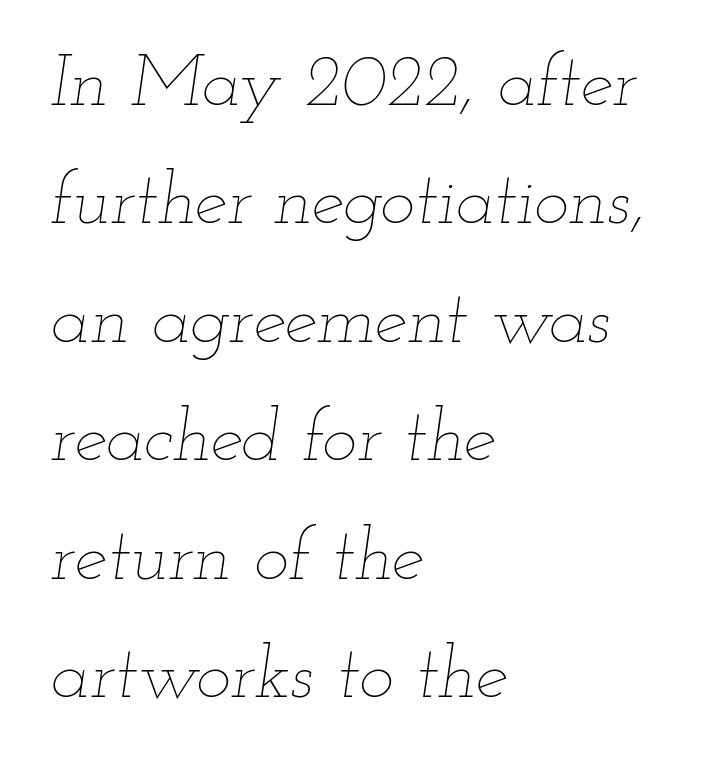
Q: Is the text bold? A: No.
Q: Is the text italic (slanted)? A: Yes, it leans right by about 12 degrees.
Q: Is the text underlined? A: No.
Q: How is the paragraph aligned? A: Left-aligned.
Q: Is the spacing between letters normal or unusually wide? A: Normal.
Q: Is the spacing between lines tight, normal or loose? A: Normal.
Q: Width (condensed, normal, or wide)? A: Wide.
Q: Stroke contrast? A: Low.
Q: x-height? A: Small.
Q: Monospaced? A: No.
